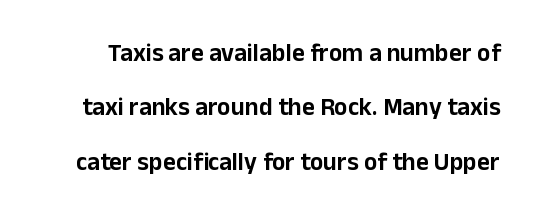
{"italic": "no", "underline": "no", "line_spacing": "loose", "line_spacing_ratio": 2.18, "letter_spacing": "normal", "letter_spacing_em": 0.0, "glyph_px": 25}
